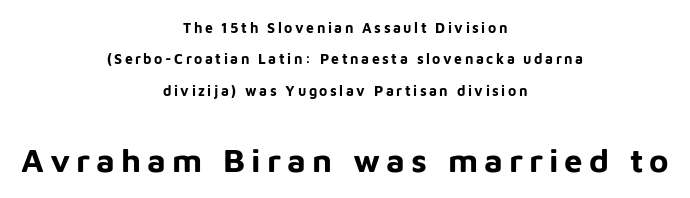
{"serif": "no", "italic": "no", "bold": "yes", "weight": "bold", "width": "normal", "stroke_contrast": "low", "x_height": "medium", "monospaced": "no", "underline": "no", "align": "center", "line_spacing": "loose", "line_spacing_ratio": 2.25, "larger_block": "second", "size_ratio": 2.36, "glyph_px": 33}
